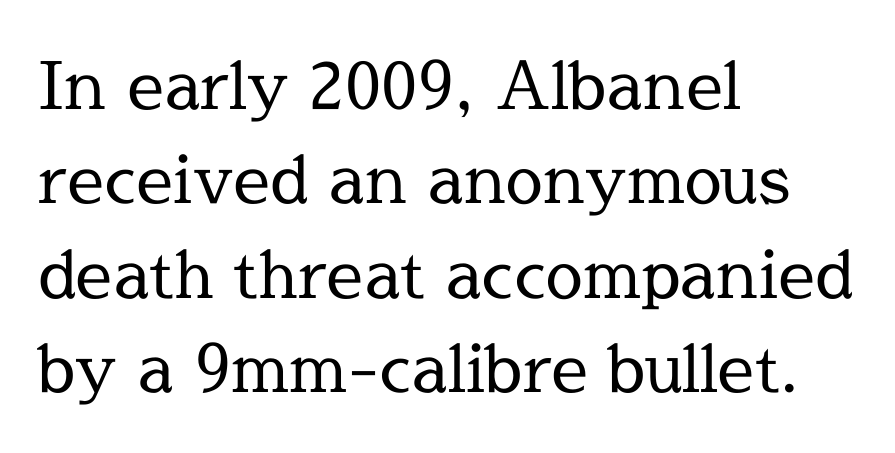
The image shows 66 px regular-weight serif type, upright; set left-aligned, normal line spacing (1.43x), normal letter spacing, not underlined; a medium x-height.
